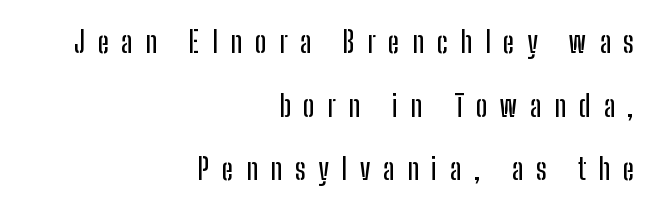
{"serif": "no", "italic": "no", "width": "condensed", "stroke_contrast": "low", "x_height": "medium", "monospaced": "no", "underline": "no", "align": "right", "line_spacing": "loose", "line_spacing_ratio": 2.12, "letter_spacing": "wide", "letter_spacing_em": 0.42, "glyph_px": 30}
